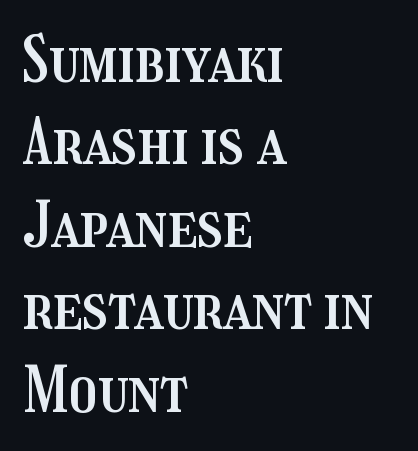
{"italic": "no", "width": "condensed", "stroke_contrast": "medium", "x_height": "medium", "monospaced": "no", "underline": "no", "align": "left", "line_spacing": "normal", "line_spacing_ratio": 1.33, "letter_spacing": "normal", "letter_spacing_em": 0.0, "glyph_px": 62}
